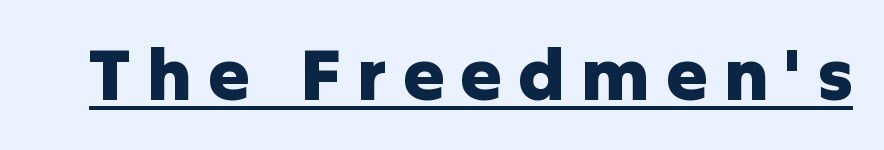
The line texture is sparse and dotted thanks to wide tracking. The letters are bold, with thick, heavy strokes. In designer terms, the underline attribute is active on this setting. Proportional: the letters do not fall into vertical columns.
